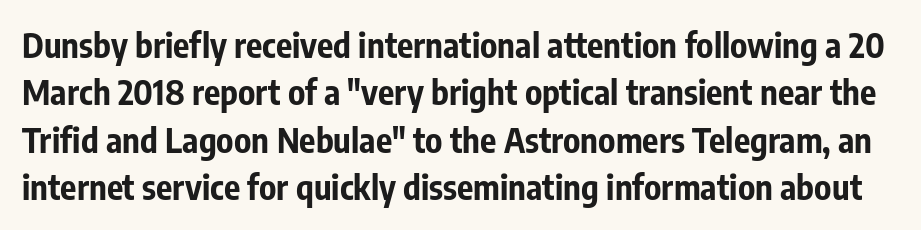
This sample has the flowing, uneven cadence of proportional lettering. The axis of the letterforms is exactly vertical. The face used here is rendered with its standard letterfit. Students, this is bold: see how much ink each stroke carries. Classification — sans serif. Words float on clear page, feet unadorned.
